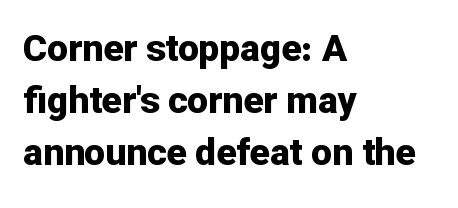
Q: Is the text bold? A: Yes.
Q: Is the text italic (slanted)? A: No, it is upright.
Q: Is the typeface a serif or a sans-serif typeface? A: Sans-serif.
Q: Is the text underlined? A: No.
Q: How is the paragraph aligned? A: Left-aligned.
Q: Is the spacing between letters normal or unusually wide? A: Normal.
Q: Is the spacing between lines tight, normal or loose? A: Normal.
Q: Width (condensed, normal, or wide)? A: Normal.
Q: Stroke contrast? A: Low.
Q: x-height? A: Medium.
Q: Monospaced? A: No.
